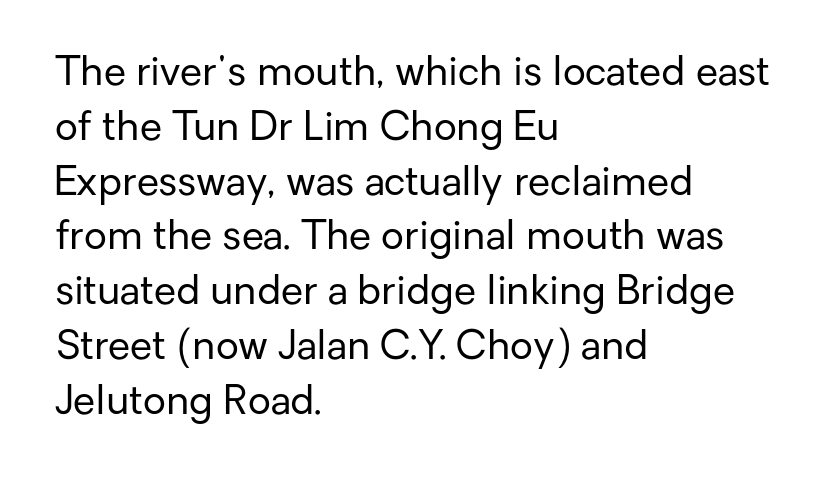
{"serif": "no", "italic": "no", "bold": "no", "weight": "regular", "width": "normal", "stroke_contrast": "low", "x_height": "medium", "monospaced": "no", "underline": "no", "align": "left", "line_spacing": "normal", "line_spacing_ratio": 1.37, "letter_spacing": "normal", "letter_spacing_em": 0.0, "glyph_px": 40}
